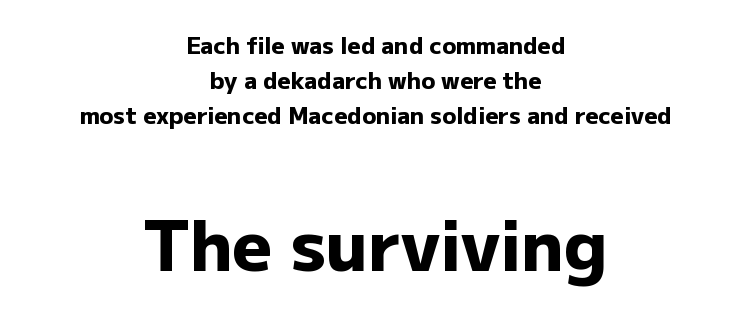
{"serif": "no", "italic": "no", "bold": "yes", "weight": "heavy", "width": "normal", "stroke_contrast": "low", "x_height": "medium", "monospaced": "no", "underline": "no", "align": "center", "line_spacing": "normal", "line_spacing_ratio": 1.52, "letter_spacing": "normal", "letter_spacing_em": 0.0, "larger_block": "second", "size_ratio": 3.0, "glyph_px": 69}
